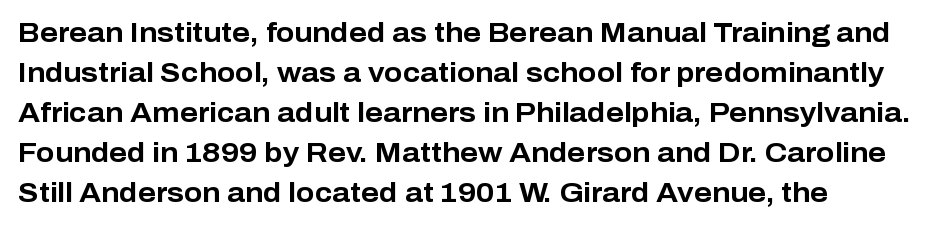
A student would call this left alignment; a typographer would say flush left, rag right. Lines of text with bare space underneath. Does the weight exceed regular? Yes, all the way to bold. Posture: vertical. The rows are spaced the way most documents space them. In terms of letterspacing, this is plain default setting.
